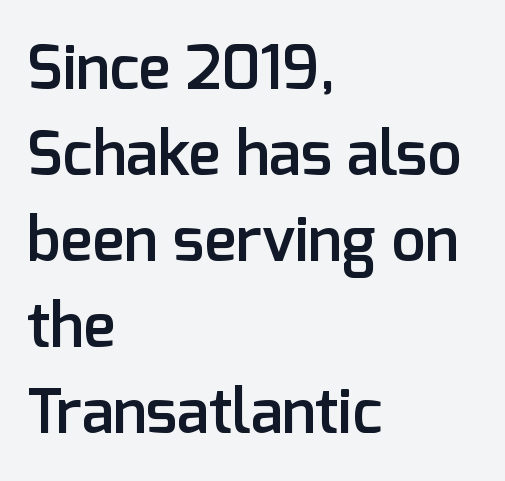
Q: Is the text bold? A: Semi-bold.
Q: Is the text italic (slanted)? A: No, it is upright.
Q: Is the typeface a serif or a sans-serif typeface? A: Sans-serif.
Q: Is the text underlined? A: No.
Q: How is the paragraph aligned? A: Left-aligned.
Q: Is the spacing between letters normal or unusually wide? A: Normal.
Q: Is the spacing between lines tight, normal or loose? A: Normal.
Q: Width (condensed, normal, or wide)? A: Normal.
Q: Stroke contrast? A: Low.
Q: x-height? A: Medium.
Q: Monospaced? A: No.
